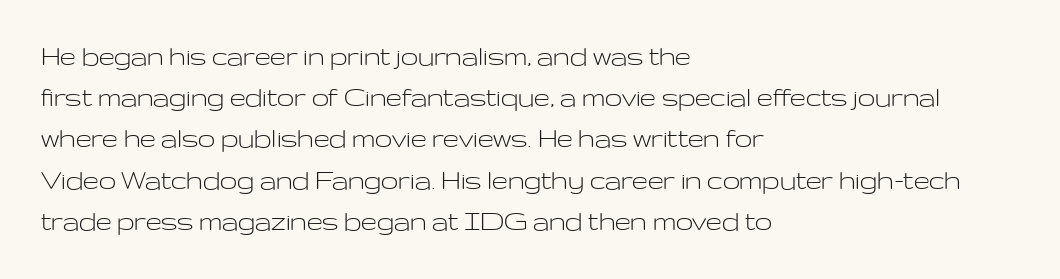
{"serif": "no", "italic": "no", "bold": "no", "weight": "light", "width": "wide", "stroke_contrast": "low", "x_height": "medium", "monospaced": "no", "underline": "no", "align": "left", "line_spacing": "normal", "line_spacing_ratio": 1.33, "letter_spacing": "normal", "letter_spacing_em": 0.0, "glyph_px": 31}
